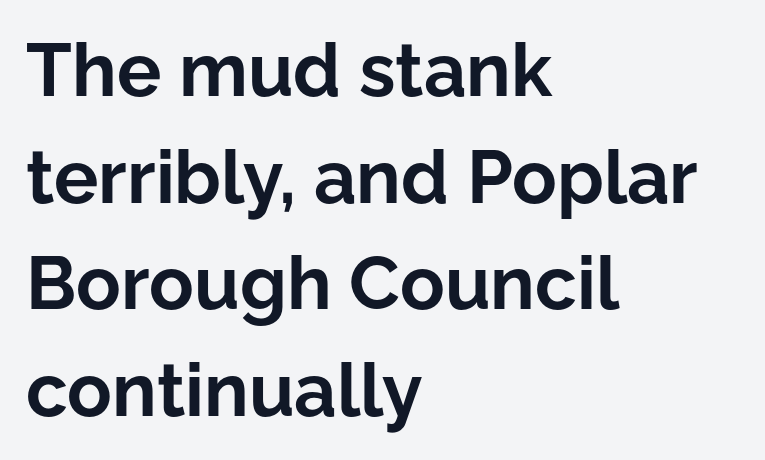
Q: Is the text bold? A: Yes.
Q: Is the text italic (slanted)? A: No, it is upright.
Q: Is the typeface a serif or a sans-serif typeface? A: Sans-serif.
Q: Is the text underlined? A: No.
Q: How is the paragraph aligned? A: Left-aligned.
Q: Is the spacing between letters normal or unusually wide? A: Normal.
Q: Is the spacing between lines tight, normal or loose? A: Normal.
Q: Width (condensed, normal, or wide)? A: Normal.
Q: Stroke contrast? A: Low.
Q: x-height? A: Medium.
Q: Monospaced? A: No.
